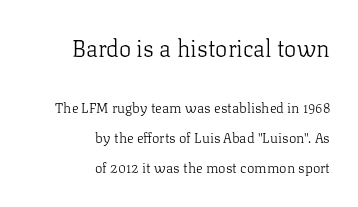
Q: Is the text bold? A: No.
Q: Is the text italic (slanted)? A: No, it is upright.
Q: Is the text underlined? A: No.
Q: How is the paragraph aligned? A: Right-aligned.
Q: Is the spacing between letters normal or unusually wide? A: Normal.
Q: Is the spacing between lines tight, normal or loose? A: Loose.
Q: Which block of text is set in a larger size, the first (top) or the second (bottom)? A: The first (top) one.
